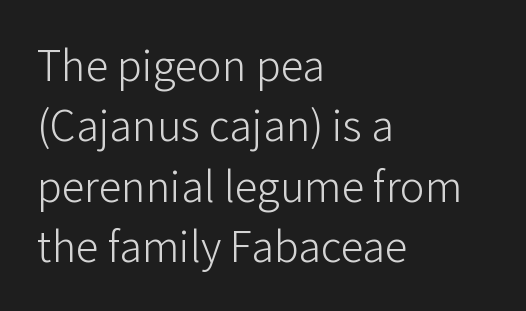
Is this a sans? Yes — the strokes have no serifs. A classic flush-left, rag-right setting is used for this passage. Does the leading feel generous? No, just average. Underline: absent. These lines are rendered in a variable-pitch font.
